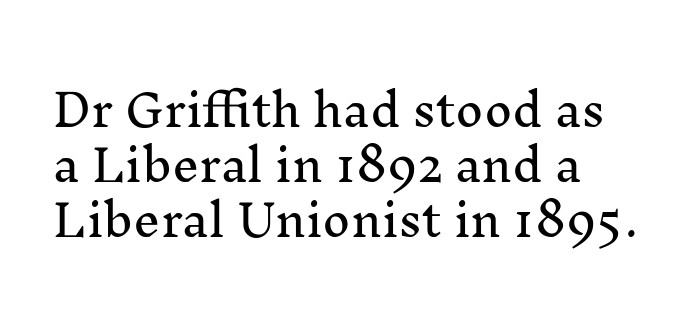
The rag falls on the right side of this text block. Italic? Not at all — the glyphs are vertical. The horizontal fit of the characters is conventional and even. Proportional: the letters do not fall into vertical columns. The characters display serif detailing at their extremities.
